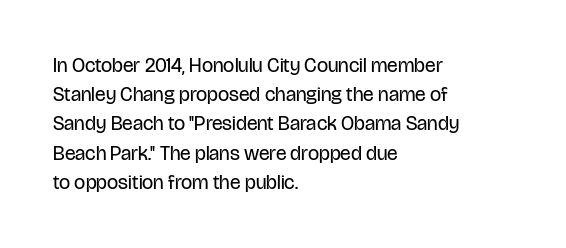
The image shows 20 px text type, upright; set left-aligned, normal line spacing (1.46x), normal letter spacing, not underlined.
